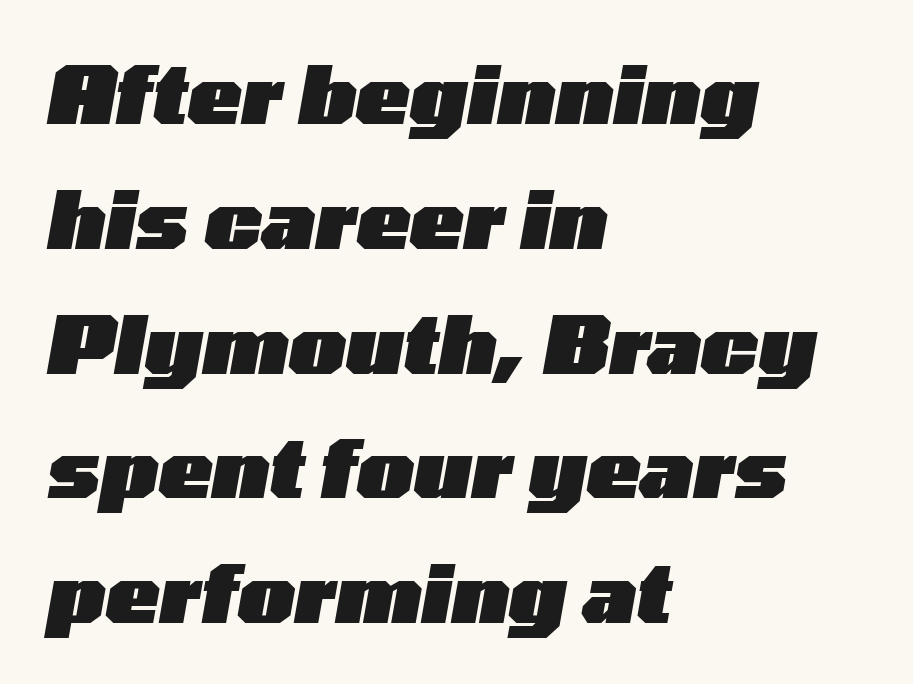
The image shows 80 px heavy, wide type, italic (leaning right); set left-aligned, normal line spacing (1.56x), normal letter spacing, not underlined; low stroke contrast and a medium x-height.
